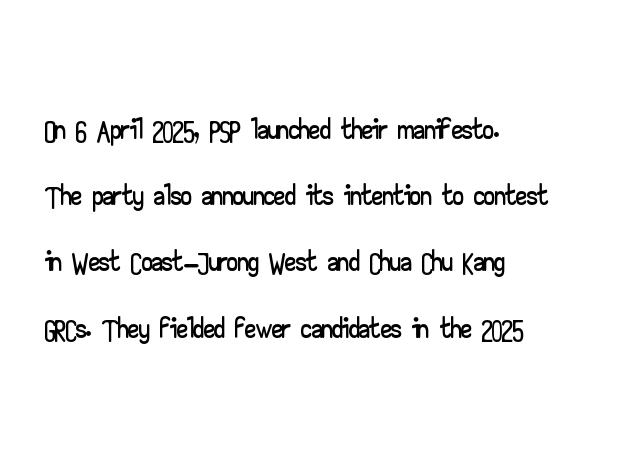
The image shows 43 px wide sans-serif type, upright; set left-aligned, normal line spacing (1.54x), normal letter spacing, not underlined; low stroke contrast and a small x-height.
